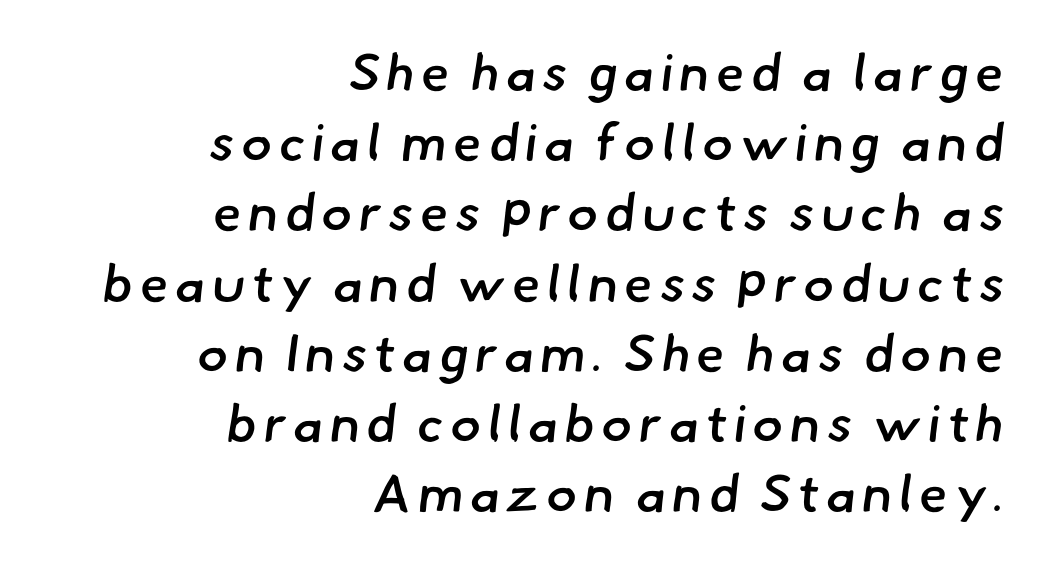
The image shows 52 px semibold sans-serif type; set right-aligned, normal line spacing (1.35x), not underlined; low stroke contrast and a small x-height.
